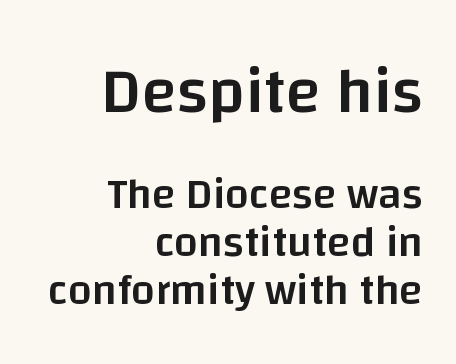
The image shows 64 px semibold sans-serif type, upright; set right-aligned, tight line spacing (1.11x), normal letter spacing, not underlined; the first (top) block is 1.49x larger; low stroke contrast and a large x-height.
